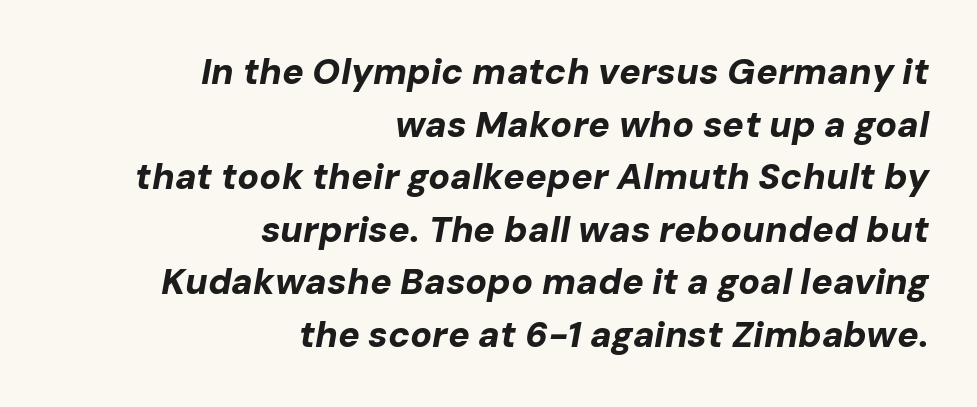
The specimen reads as italic at a glance. The passage shown is typed in a proportional face where columns would drift. Every row of glyphs terminates at an identical x-position on the right. Type without underlining.
